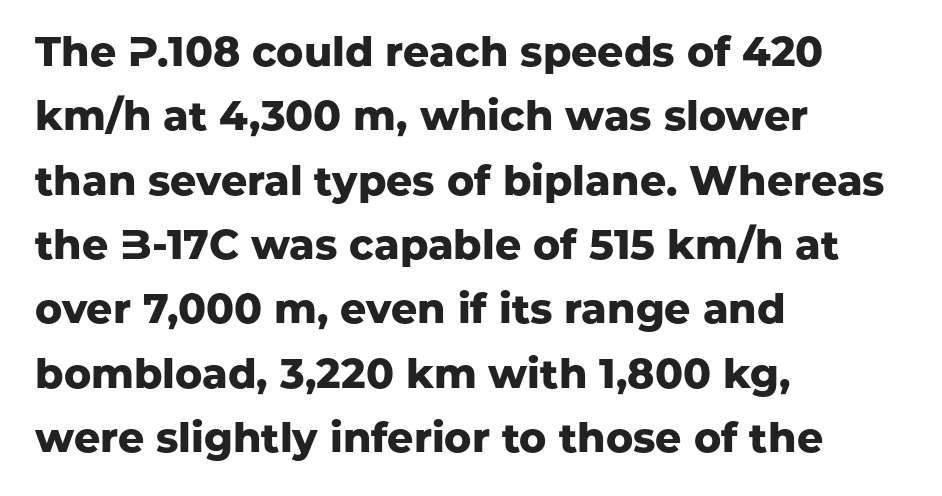
{"serif": "no", "italic": "no", "bold": "yes", "weight": "heavy", "width": "normal", "stroke_contrast": "low", "x_height": "medium", "monospaced": "no", "underline": "no", "align": "left", "line_spacing": "normal", "line_spacing_ratio": 1.57, "letter_spacing": "normal", "letter_spacing_em": 0.0, "glyph_px": 41}
